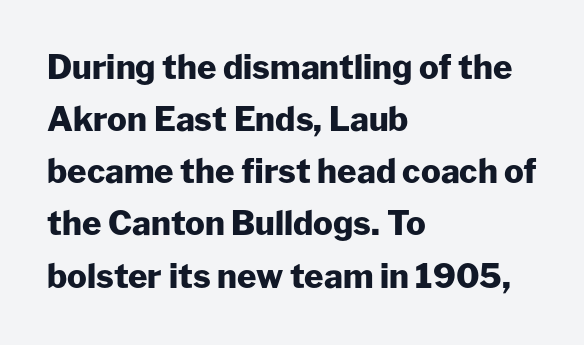
Upright lettering throughout. As a designer I'd log this as weight 700, bold. Descenders are the only things crossing below the line. What stands out about the letter spacing? Nothing — it is the standard amount. The setting favours the left margin, as ordinary paragraphs usually do. Note the varied advance widths — an 'i' is clearly narrower than an 'm'.
